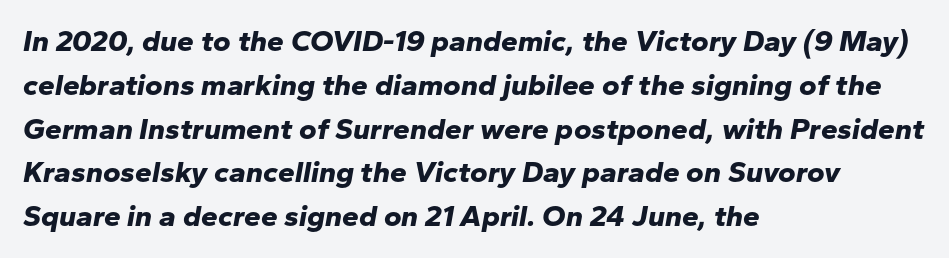
{"italic": "yes", "lean": "right", "slant_degrees": 10, "bold": "yes", "weight": "bold", "width": "normal", "stroke_contrast": "low", "x_height": "medium", "monospaced": "no", "underline": "no", "align": "left", "line_spacing": "normal", "line_spacing_ratio": 1.46, "letter_spacing": "normal", "letter_spacing_em": 0.0, "glyph_px": 30}
